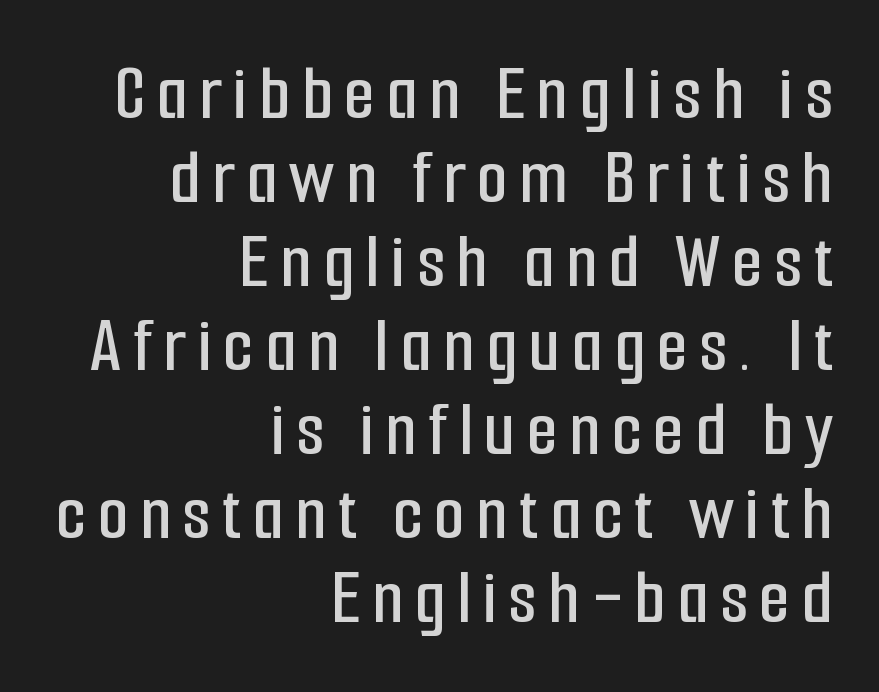
{"serif": "no", "italic": "no", "width": "condensed", "stroke_contrast": "low", "x_height": "medium", "monospaced": "no", "underline": "no", "align": "right", "line_spacing": "tight", "line_spacing_ratio": 1.05, "glyph_px": 80}
